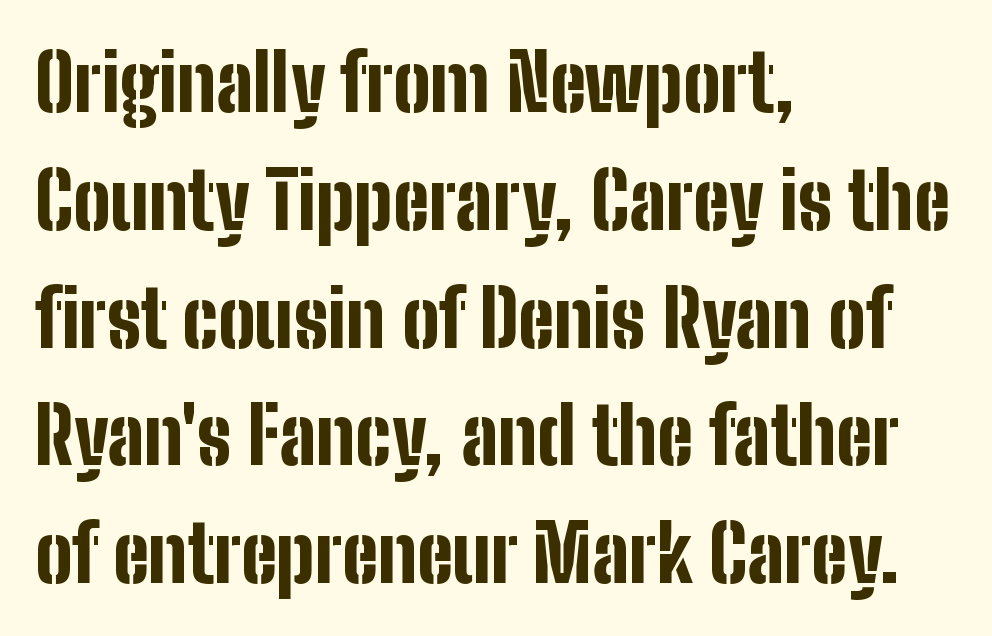
{"serif": "no", "italic": "no", "bold": "yes", "weight": "bold", "width": "condensed", "stroke_contrast": "low", "x_height": "medium", "monospaced": "no", "underline": "no", "align": "left", "line_spacing": "normal", "line_spacing_ratio": 1.51, "letter_spacing": "normal", "letter_spacing_em": 0.0, "glyph_px": 78}
